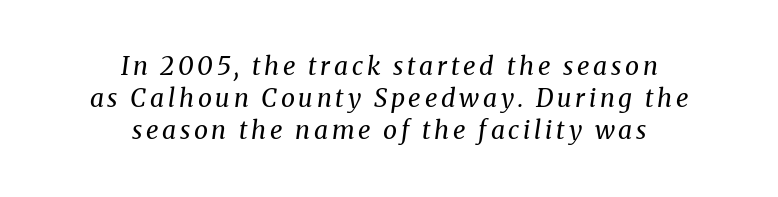
Looking at the ascenders, they clearly lean. Regular leading. The whitespace from short lines is split evenly between both sides. This is not heavy type; no bold has been used. Quick note: underline off.
